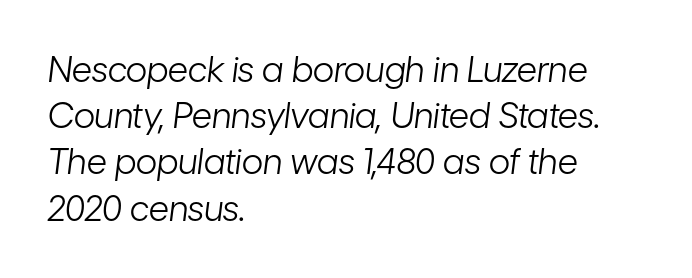
{"italic": "yes", "lean": "right", "slant_degrees": 7, "bold": "no", "weight": "light", "width": "condensed", "stroke_contrast": "low", "x_height": "medium", "monospaced": "no", "underline": "no", "align": "left", "line_spacing": "normal", "line_spacing_ratio": 1.32, "letter_spacing": "normal", "letter_spacing_em": 0.0, "glyph_px": 35}
